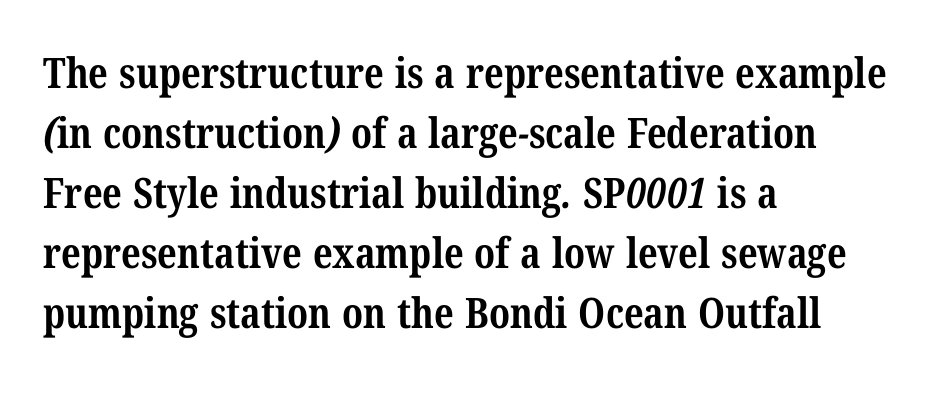
Q: Is the text bold? A: Yes.
Q: Is the typeface a serif or a sans-serif typeface? A: Serif.
Q: Is the text underlined? A: No.
Q: How is the paragraph aligned? A: Left-aligned.
Q: Is the spacing between letters normal or unusually wide? A: Normal.
Q: Is the spacing between lines tight, normal or loose? A: Normal.
Q: Width (condensed, normal, or wide)? A: Condensed.
Q: Stroke contrast? A: Medium.
Q: x-height? A: Medium.
Q: Monospaced? A: No.
